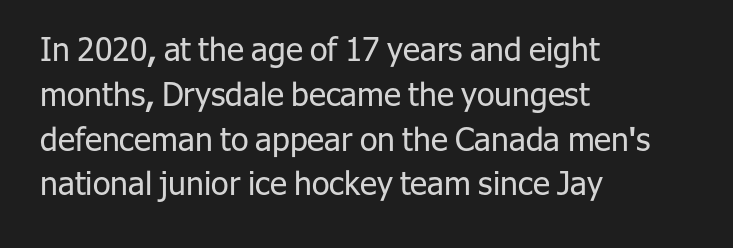
Do the characters align in a grid? No, the font is proportional. Leading matches the norm, producing a regular column. The ragged edge is on the right, which tells us the setting is flush left. Ink coverage per letter is moderate at most. Honestly, the letter spacing is just normal — you wouldn't notice it. Nope, no serifs anywhere on these letters.
